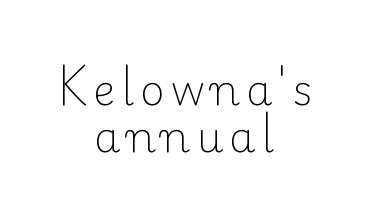
The paragraph shown floats in the horizontal middle. Lines of text with bare space underneath. The font sits on the lighter half of the weight spectrum, regular included. The lettering holds an erect, upright posture throughout. The passage shown is typed in a proportional face where columns would drift. You could barely slide anything between these rows.
